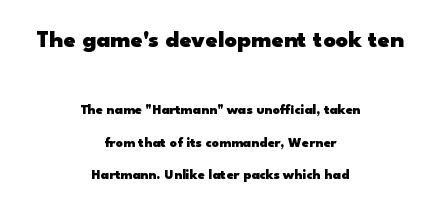
{"italic": "no", "bold": "yes", "underline": "no", "align": "center", "line_spacing": "loose", "line_spacing_ratio": 2.3, "letter_spacing": "normal", "letter_spacing_em": 0.0, "larger_block": "first", "size_ratio": 1.71, "glyph_px": 24}
